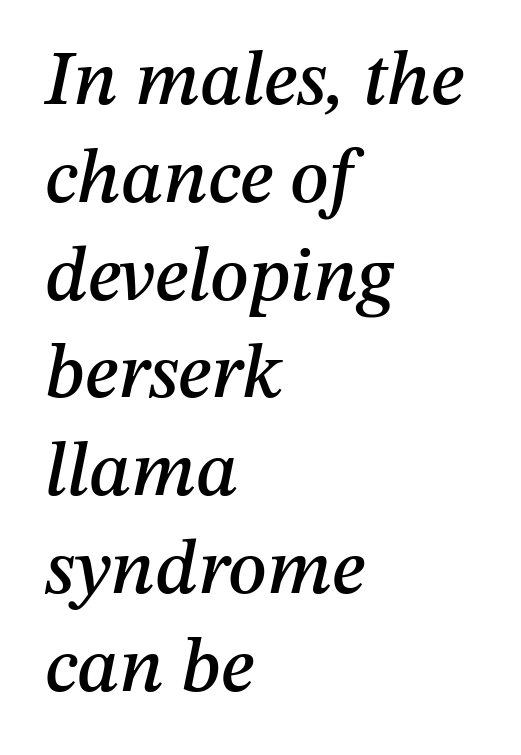
{"italic": "yes", "lean": "right", "slant_degrees": 12, "width": "normal", "stroke_contrast": "medium", "x_height": "medium", "monospaced": "no", "underline": "no", "align": "left", "line_spacing": "normal", "line_spacing_ratio": 1.27, "letter_spacing": "normal", "letter_spacing_em": 0.0, "glyph_px": 77}
